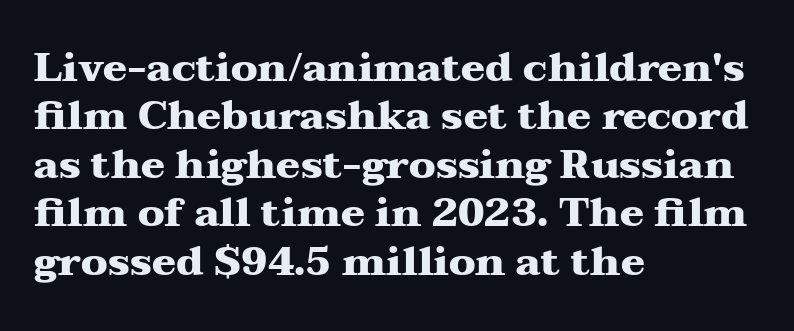
Quick note: underline off. Varying glyph widths throughout — classic text-font behaviour. Thick stems and heavy bowls — unmistakably bold. Tracking value appears to be zero — textbook default spacing. You can tell from the footed stems that serif type was used. The typesetter chose a ragged-right arrangement here.
